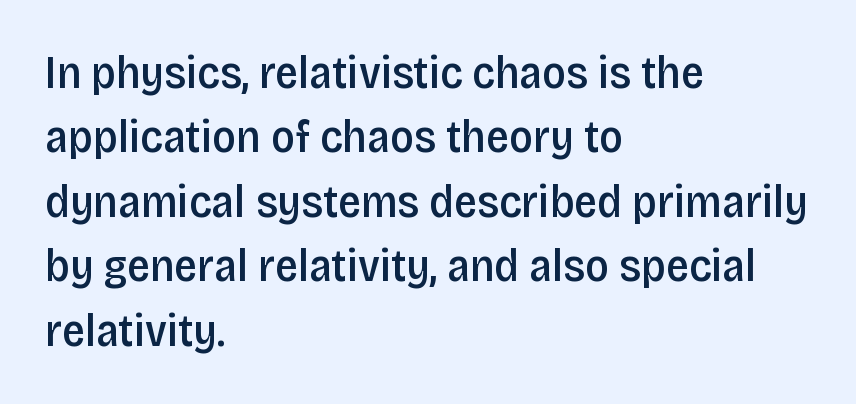
Q: Is the text bold? A: Semi-bold.
Q: Is the text italic (slanted)? A: No, it is upright.
Q: Is the typeface a serif or a sans-serif typeface? A: Sans-serif.
Q: Is the text underlined? A: No.
Q: How is the paragraph aligned? A: Left-aligned.
Q: Is the spacing between letters normal or unusually wide? A: Normal.
Q: Is the spacing between lines tight, normal or loose? A: Normal.
Q: Width (condensed, normal, or wide)? A: Condensed.
Q: Stroke contrast? A: Low.
Q: x-height? A: Large.
Q: Monospaced? A: No.
